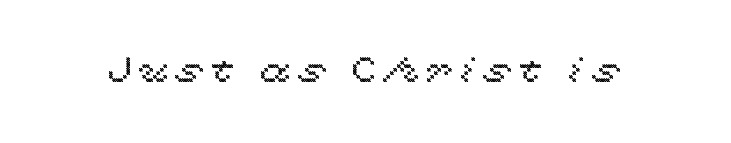
The image shows 35 px wide type; set not underlined; a medium x-height.
